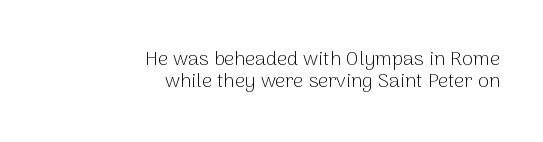
Q: Is the text bold? A: No.
Q: Is the text italic (slanted)? A: No, it is upright.
Q: Is the text underlined? A: No.
Q: How is the paragraph aligned? A: Right-aligned.
Q: Is the spacing between letters normal or unusually wide? A: Normal.
Q: Is the spacing between lines tight, normal or loose? A: Tight.
